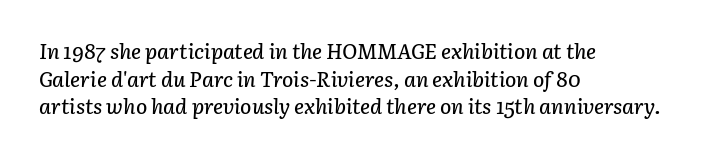
{"italic": "yes", "lean": "right", "slant_degrees": 3, "underline": "no", "align": "left", "line_spacing": "normal", "line_spacing_ratio": 1.31, "letter_spacing": "normal", "letter_spacing_em": 0.0, "glyph_px": 21}
